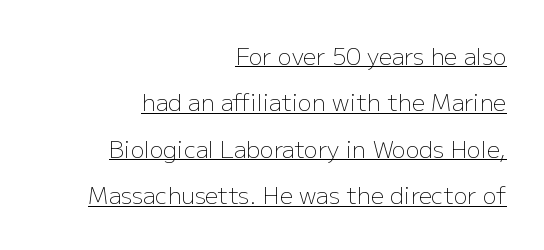
Q: Is the text bold? A: No.
Q: Is the text italic (slanted)? A: No, it is upright.
Q: Is the text underlined? A: Yes.
Q: How is the paragraph aligned? A: Right-aligned.
Q: Is the spacing between letters normal or unusually wide? A: Normal.
Q: Is the spacing between lines tight, normal or loose? A: Loose.
